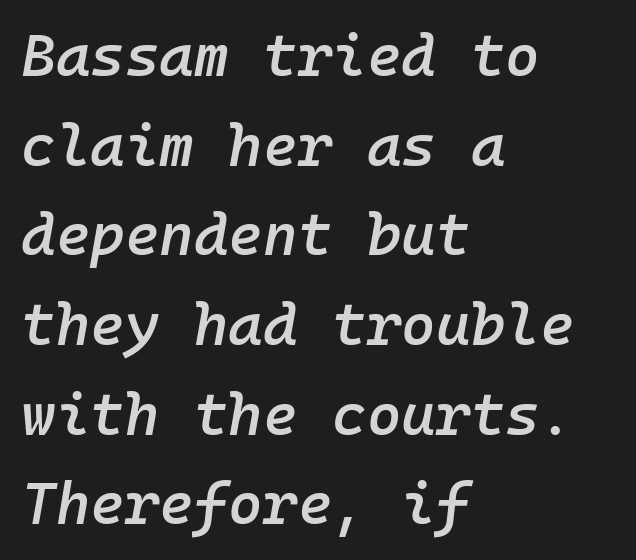
Underline: absent. Tracking value appears to be zero — textbook default spacing. Does the leading feel generous? No, just average. Every character here occupies the same horizontal width, giving the sample a typewriter-like rhythm.
